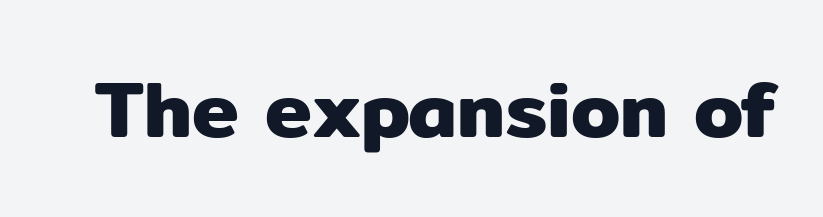
If you drew a line through each stem, it would be perfectly vertical. Each letter keeps its own natural width here, so spacing adapts to shape. The space beneath each line is pristine and unruled. Characters follow at the spacing the type designer built in. Stroke terminals: plain, sans-serif.
